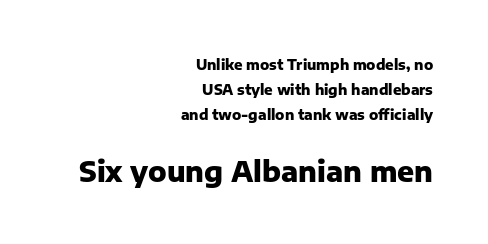
The image shows 28 px heavy sans-serif type, upright; set right-aligned, line spacing 1.79x, normal letter spacing, not underlined; the second (bottom) block is 2.0x larger; low stroke contrast and a medium x-height.
